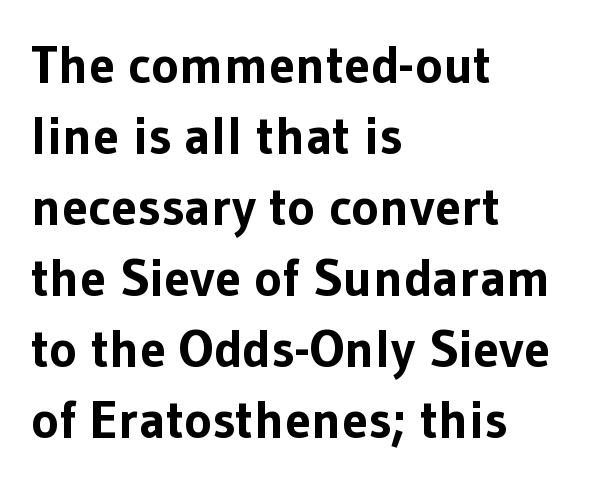
{"serif": "no", "italic": "no", "bold": "yes", "weight": "bold", "width": "normal", "stroke_contrast": "low", "x_height": "medium", "monospaced": "no", "underline": "no", "align": "left", "line_spacing": "normal", "line_spacing_ratio": 1.34, "letter_spacing": "normal", "letter_spacing_em": 0.0, "glyph_px": 53}
